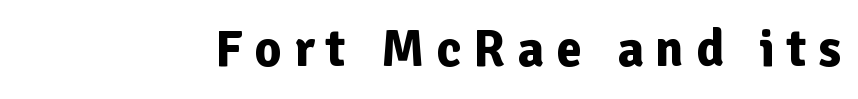
{"serif": "no", "italic": "no", "bold": "yes", "weight": "bold", "width": "normal", "stroke_contrast": "low", "x_height": "medium", "monospaced": "no", "underline": "no", "letter_spacing": "wide", "letter_spacing_em": 0.23, "glyph_px": 52}
